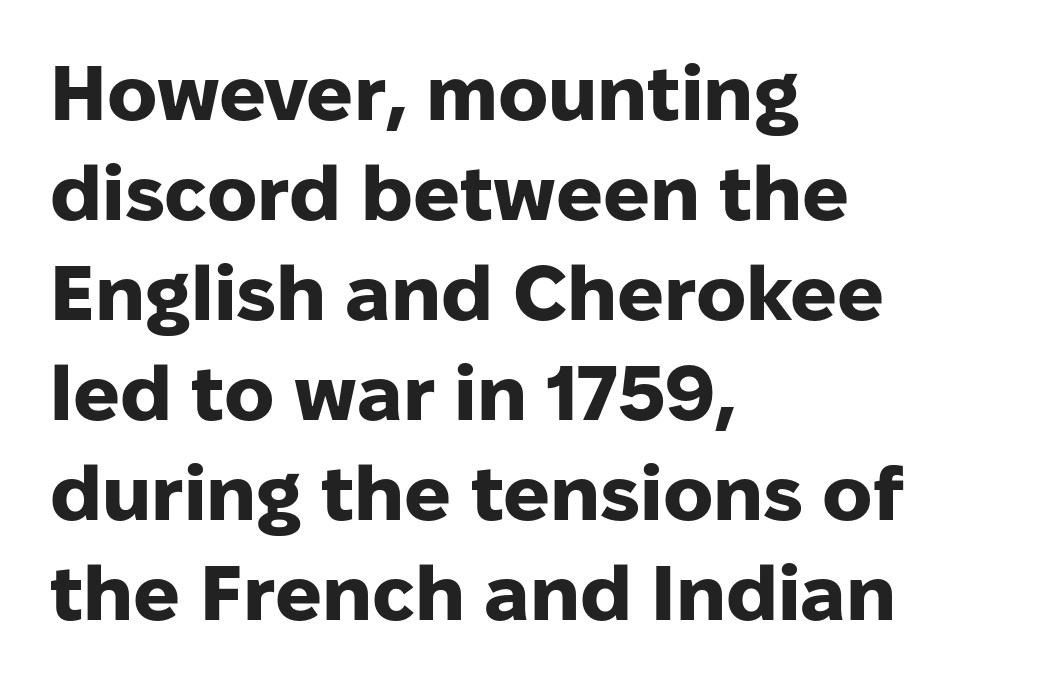
Observe the ordinary spacing: letters are neighbours, not strangers. A typesetter would call this leading conventional body-copy spacing. This rendering uses left alignment, leaving the right contour irregular. The strokes are fattened all the way to bold. Honestly, there is no underline to notice here at all. Classification — sans serif.
